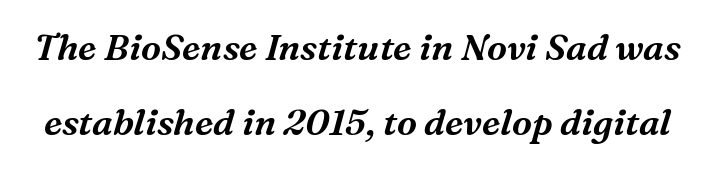
Unlike a clean sans, this face finishes its strokes with serifs. Is this a fixed-width face? No — the glyphs have proportional, varying widths. The space directly below the letters is spotless. The rendering applies a slant to the glyphs. Standard letterfit; no display-style spreading of the glyphs. This block would shrink considerably if given ordinary leading; it's expanded now.
